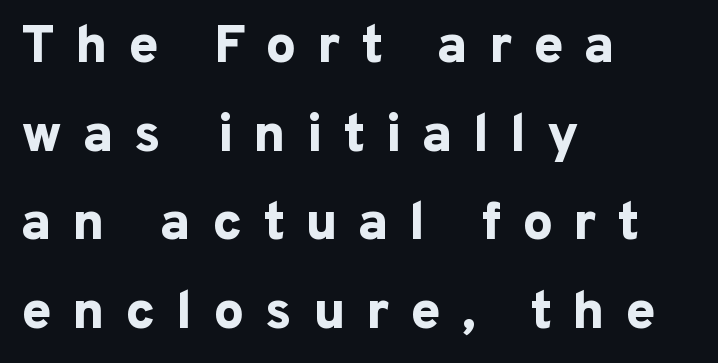
The image shows 54 px bold sans-serif type, upright; set left-aligned, normal line spacing (1.64x), unusually wide letter spacing (+0.38 em), not underlined; low stroke contrast and a medium x-height.
